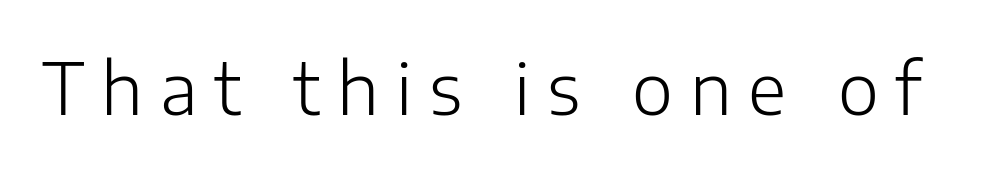
The image shows 70 px light sans-serif type, upright; set unusually wide letter spacing (+0.24 em), not underlined; low stroke contrast and a medium x-height.
